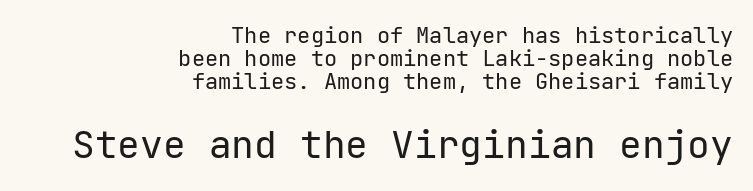
The image shows 38 px regular-weight sans-serif type, upright; set right-aligned, tight line spacing (1.04x), normal letter spacing, not underlined; the second (bottom) block is 1.73x larger; low stroke contrast and a medium x-height.
